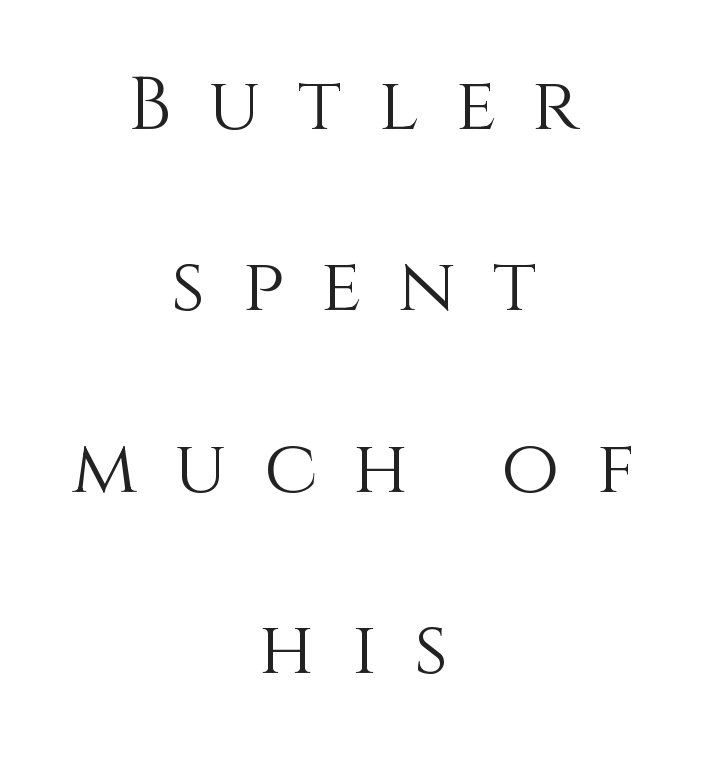
{"italic": "no", "bold": "no", "weight": "light", "width": "normal", "stroke_contrast": "medium", "x_height": "large", "monospaced": "no", "underline": "no", "align": "center", "line_spacing": "loose", "line_spacing_ratio": 2.42, "letter_spacing": "wide", "letter_spacing_em": 0.49, "glyph_px": 75}
